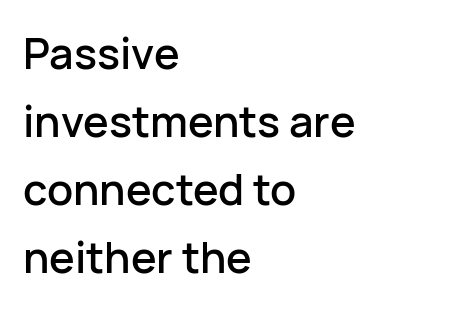
{"serif": "no", "italic": "no", "width": "normal", "stroke_contrast": "low", "x_height": "medium", "monospaced": "no", "underline": "no", "align": "left", "line_spacing": "normal", "line_spacing_ratio": 1.58, "letter_spacing": "normal", "letter_spacing_em": 0.0, "glyph_px": 43}
